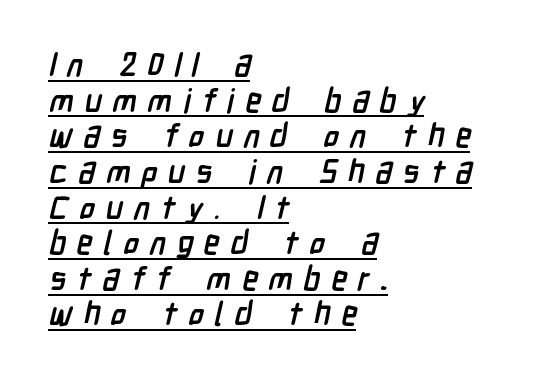
{"serif": "no", "bold": "yes", "weight": "semibold", "width": "condensed", "stroke_contrast": "low", "x_height": "medium", "monospaced": "no", "underline": "yes", "align": "left", "line_spacing": "tight", "line_spacing_ratio": 1.08, "letter_spacing": "wide", "letter_spacing_em": 0.32, "glyph_px": 33}
